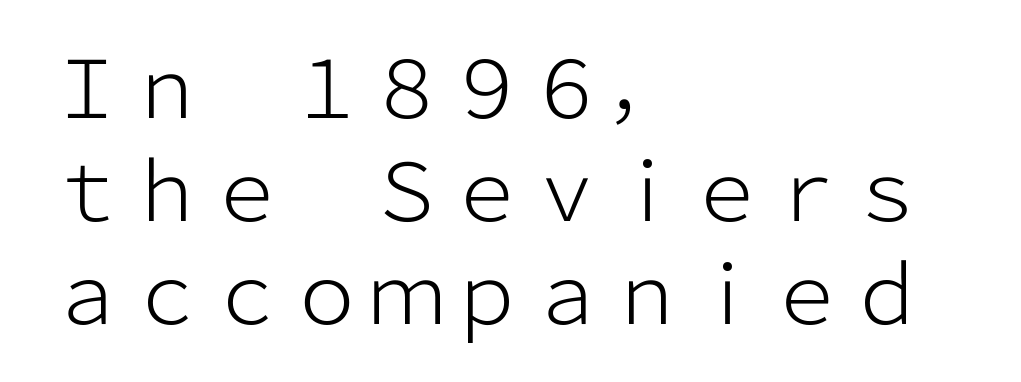
Only glyphs here, with clear space below each row. In terms of letterform style, serifs are entirely absent. Notice how descenders clear the ascenders below comfortably — that's standard leading. These lines keep a tight, regular rhythm from letter to letter. The typography opts for an upright posture over an oblique one. Heaviness? Minimal to ordinary, like unemphasized prose.
